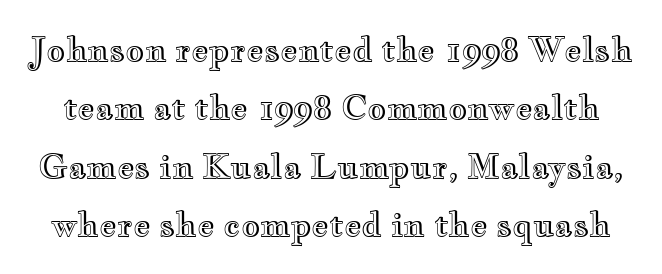
{"italic": "no", "width": "wide", "x_height": "small", "monospaced": "no", "underline": "no", "line_spacing_ratio": 1.77, "letter_spacing": "normal", "letter_spacing_em": 0.0, "glyph_px": 33}
